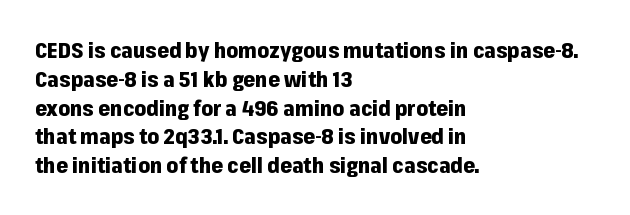
Q: Is the text bold? A: Yes.
Q: Is the text italic (slanted)? A: No, it is upright.
Q: Is the text underlined? A: No.
Q: How is the paragraph aligned? A: Left-aligned.
Q: Is the spacing between letters normal or unusually wide? A: Normal.
Q: Is the spacing between lines tight, normal or loose? A: Normal.
